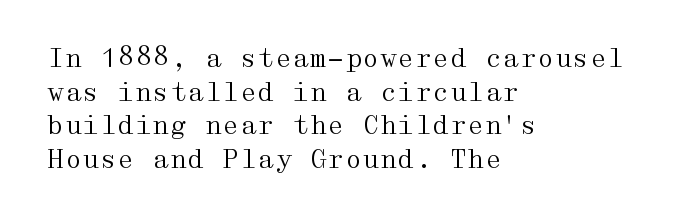
Honestly, there is no underline to notice here at all. When letters stand straight like this, we call the style roman or upright. The passage shown stacks its lines at a standard gap. Horizontal alignment here is leftward, the default for most running prose. Ink coverage per letter is moderate at most.
